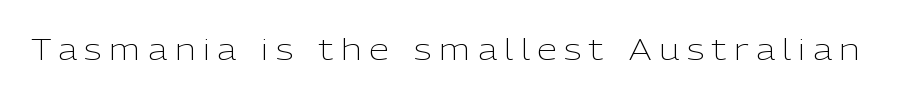
The rendering shows plain stroke endings on the letterforms — a sans-serif design. The string is rendered with underlining switched off. This is the regular roman posture of the typeface. Looks like regular typesetting: each glyph gets only the width it needs. Is the letter spacing exaggerated? Yes — the characters are pushed far apart. Stem width sits at or under what a default text font uses.
